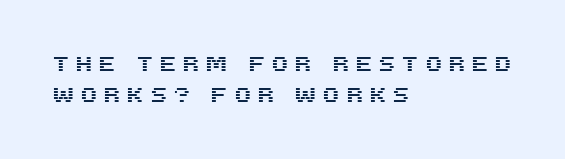
Characters remain perfectly vertical along every line. Students, note that the glyphs here are deliberately spaced far apart. The setting favours the left margin, as ordinary paragraphs usually do. Quick note: interline space is typical. Descenders are the only things crossing below the line.
